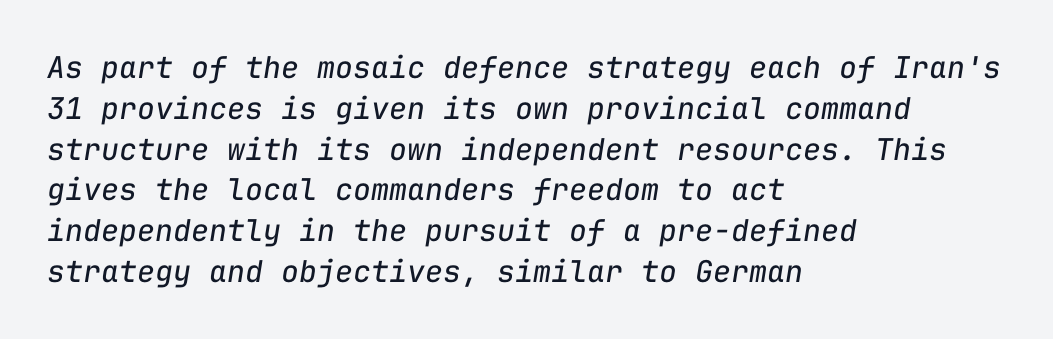
The image shows 30 px regular-weight type, italic (leaning right), monospaced; set left-aligned, normal line spacing (1.36x), normal letter spacing, not underlined; low stroke contrast and a medium x-height.
